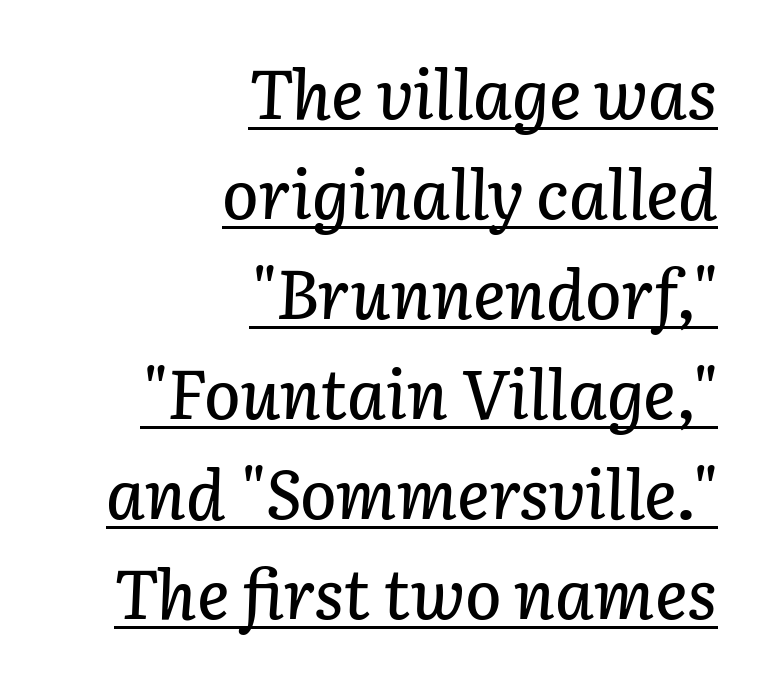
The tracking reads as untouched default to a designer's eye. Spacing verdict: proportional, widths tailored to each character. The rendering uses a moderate line-height, typical for paragraphs. The ragged edge is on the left, which tells us the setting is flush right. If you drew a line through each stem, it would be angled.
